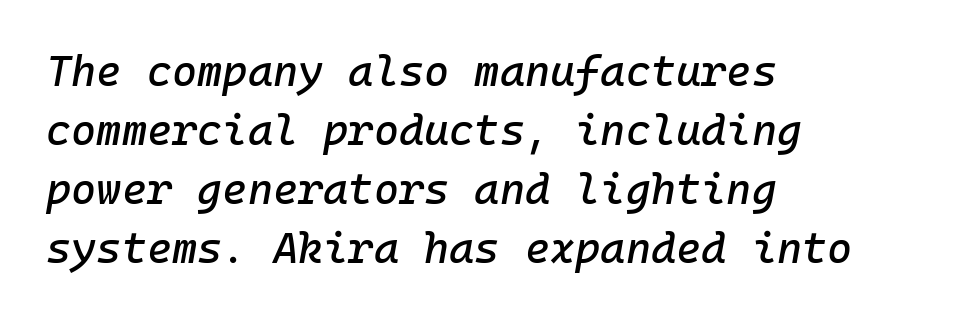
The vertical gap from one line to the next is medium. Fixed-width glyphs throughout — classic coding-font behaviour. In terms of posture, this sample is oblique. If you drew a ruler down the left edge, every line would touch it. The baseline area is clear. The gaps between neighbouring characters are ordinary and unremarkable.
